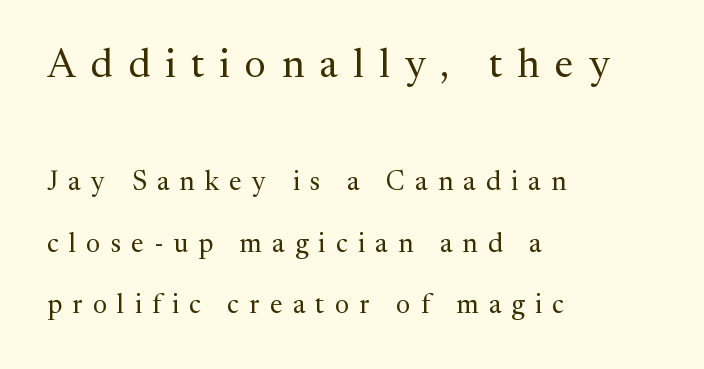
The image shows 40 px regular-weight serif type, upright; set left-aligned, loose line spacing (2.28x), unusually wide letter spacing (+0.38 em), not underlined; the first (top) block is 1.48x larger; medium stroke contrast and a medium x-height.
